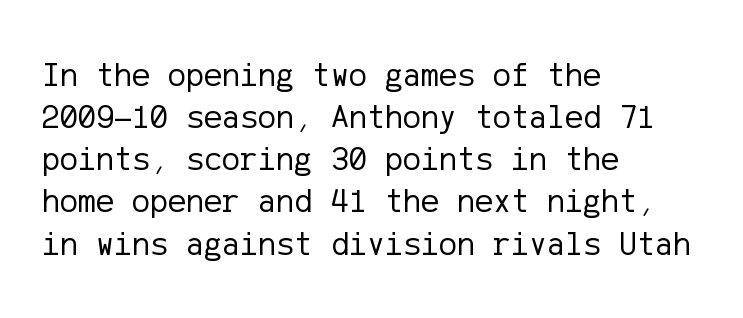
Summary of weight: not heavy and not bold. Tall strokes in this sample are plumb rather than angled. Examine the stroke ends and you'll find no serifs. Tracking value appears to be zero — textbook default spacing. The foot of each line stays bare and open.
